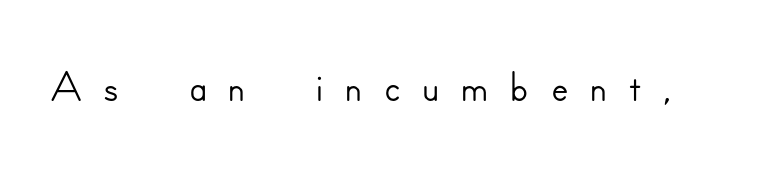
Q: Is the text italic (slanted)? A: No, it is upright.
Q: Is the typeface a serif or a sans-serif typeface? A: Sans-serif.
Q: Is the text underlined? A: No.
Q: Is the spacing between letters normal or unusually wide? A: Unusually wide.
Q: Width (condensed, normal, or wide)? A: Normal.
Q: Stroke contrast? A: Low.
Q: x-height? A: Small.
Q: Monospaced? A: No.
